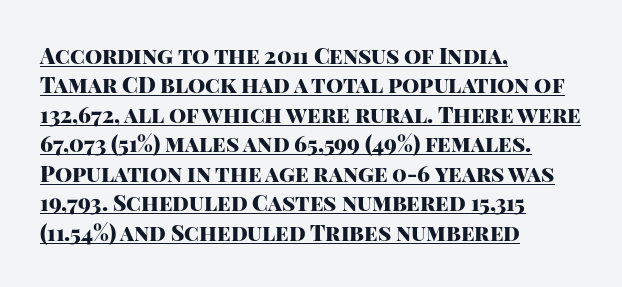
Q: Is the text bold? A: Yes.
Q: Is the text italic (slanted)? A: No, it is upright.
Q: Is the text underlined? A: Yes.
Q: How is the paragraph aligned? A: Left-aligned.
Q: Is the spacing between letters normal or unusually wide? A: Normal.
Q: Is the spacing between lines tight, normal or loose? A: Normal.
